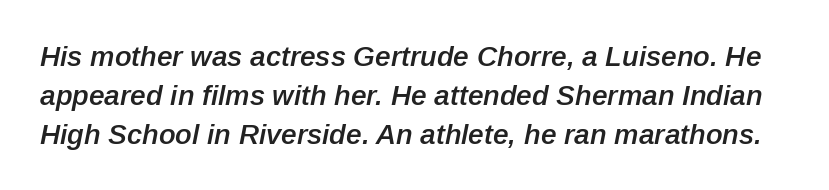
The image shows 28 px semibold type, italic (leaning right); set normal line spacing (1.39x), normal letter spacing, not underlined; low stroke contrast and a medium x-height.
